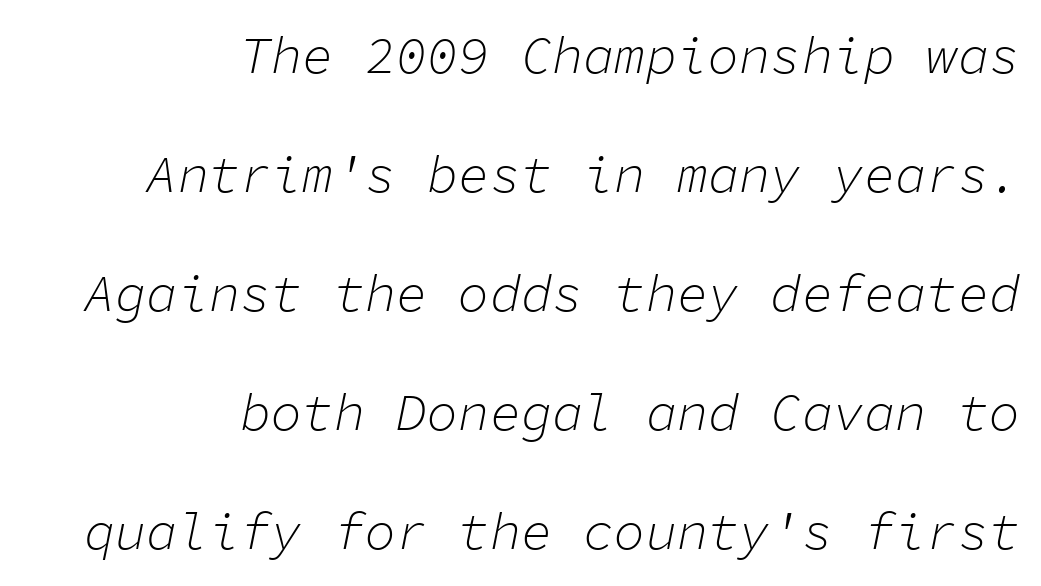
Q: Is the text bold? A: No.
Q: Is the text italic (slanted)? A: Yes, it leans right by about 11 degrees.
Q: Is the text underlined? A: No.
Q: How is the paragraph aligned? A: Right-aligned.
Q: Is the spacing between letters normal or unusually wide? A: Normal.
Q: Is the spacing between lines tight, normal or loose? A: Loose.
Q: Width (condensed, normal, or wide)? A: Normal.
Q: Stroke contrast? A: Low.
Q: x-height? A: Medium.
Q: Monospaced? A: Yes.
